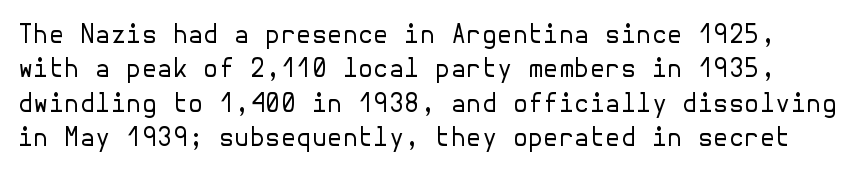
{"italic": "no", "bold": "no", "underline": "no", "line_spacing": "normal", "line_spacing_ratio": 1.38, "letter_spacing": "normal", "letter_spacing_em": 0.0, "glyph_px": 25}
